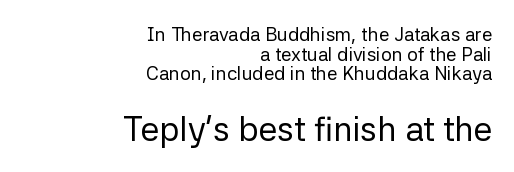
{"serif": "no", "italic": "no", "bold": "no", "weight": "regular", "width": "normal", "stroke_contrast": "low", "x_height": "medium", "monospaced": "no", "underline": "no", "align": "right", "line_spacing": "tight", "line_spacing_ratio": 1.03, "letter_spacing": "normal", "letter_spacing_em": 0.0, "larger_block": "second", "size_ratio": 1.79, "glyph_px": 34}
